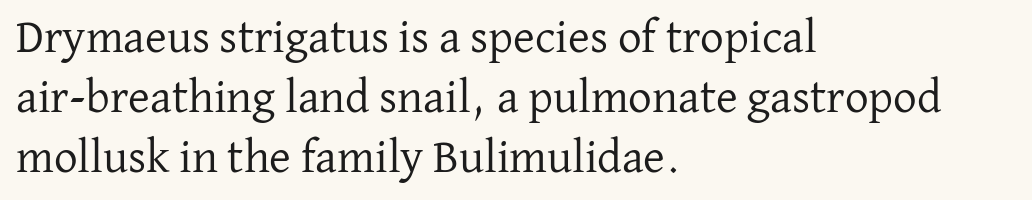
Q: Is the text bold? A: No.
Q: Is the text italic (slanted)? A: No, it is upright.
Q: Is the typeface a serif or a sans-serif typeface? A: Serif.
Q: Is the text underlined? A: No.
Q: How is the paragraph aligned? A: Left-aligned.
Q: Is the spacing between letters normal or unusually wide? A: Normal.
Q: Is the spacing between lines tight, normal or loose? A: Normal.
Q: Width (condensed, normal, or wide)? A: Normal.
Q: Stroke contrast? A: Low.
Q: x-height? A: Medium.
Q: Monospaced? A: No.
